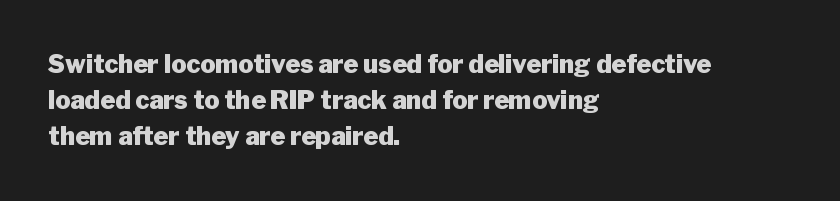
{"italic": "no", "bold": "yes", "underline": "no", "align": "left", "line_spacing": "normal", "line_spacing_ratio": 1.45, "letter_spacing": "normal", "letter_spacing_em": 0.0, "glyph_px": 25}
